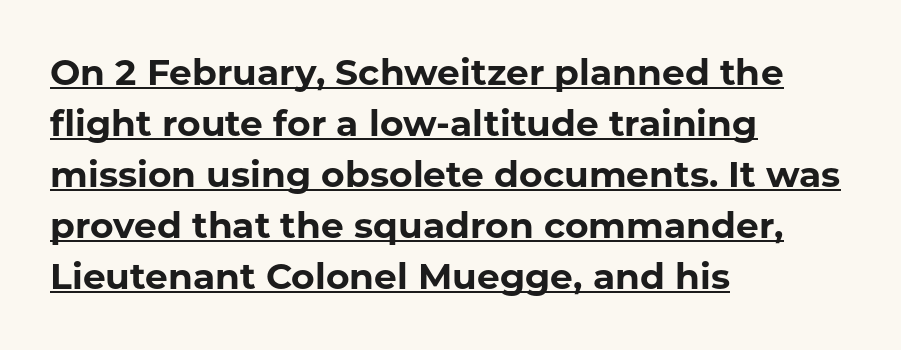
The image shows 36 px bold sans-serif type, upright; set left-aligned, normal line spacing (1.42x), normal letter spacing, underlined; low stroke contrast and a medium x-height.
